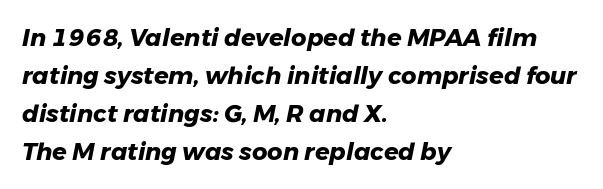
{"italic": "yes", "lean": "right", "slant_degrees": 11, "bold": "yes", "underline": "no", "align": "left", "line_spacing": "normal", "line_spacing_ratio": 1.58, "letter_spacing": "normal", "letter_spacing_em": 0.0, "glyph_px": 24}
